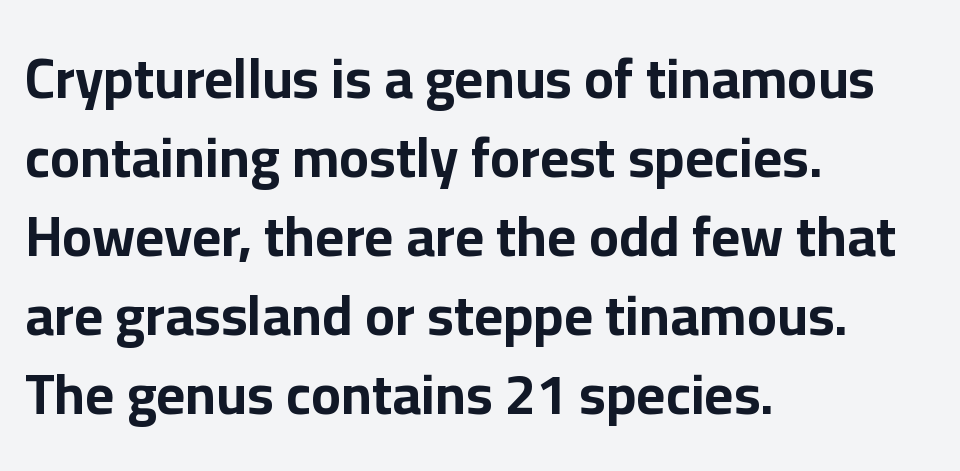
{"serif": "no", "italic": "no", "bold": "yes", "weight": "bold", "width": "normal", "stroke_contrast": "low", "x_height": "medium", "monospaced": "no", "underline": "no", "align": "left", "line_spacing": "normal", "line_spacing_ratio": 1.41, "letter_spacing": "normal", "letter_spacing_em": 0.0, "glyph_px": 56}
